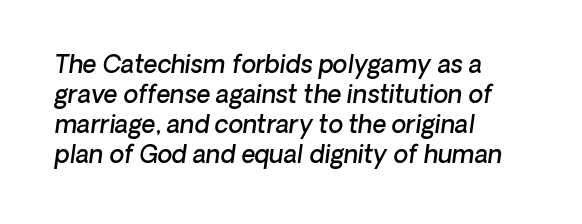
{"italic": "yes", "lean": "right", "slant_degrees": 8, "bold": "semi", "underline": "no", "align": "left", "line_spacing": "normal", "line_spacing_ratio": 1.25, "letter_spacing": "normal", "letter_spacing_em": 0.0, "glyph_px": 24}
